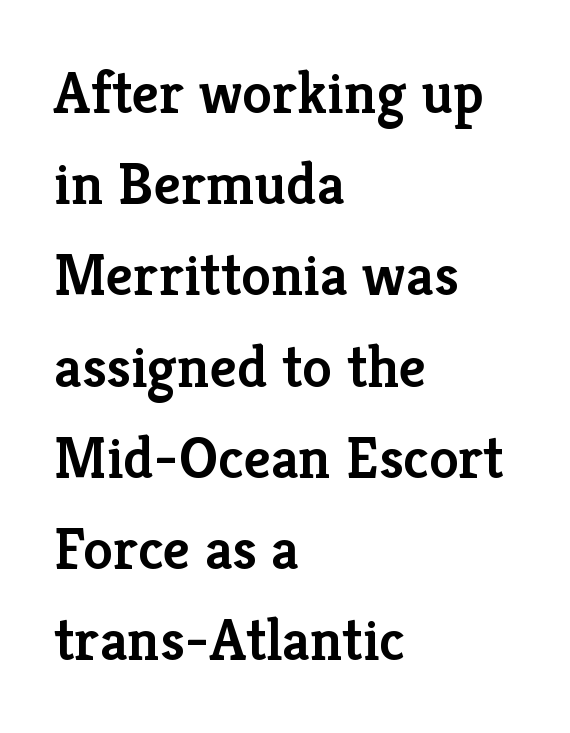
The image shows 60 px semibold serif type, upright; set left-aligned, normal line spacing (1.52x), normal letter spacing, not underlined; low stroke contrast and a medium x-height.
